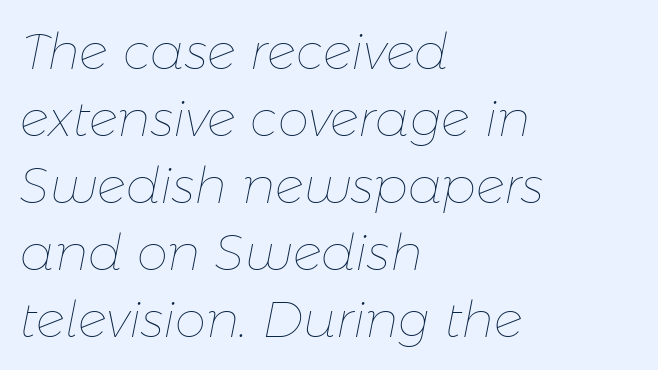
{"italic": "yes", "lean": "right", "slant_degrees": 11, "bold": "no", "weight": "thin", "width": "normal", "stroke_contrast": "low", "x_height": "medium", "monospaced": "no", "underline": "no", "align": "left", "line_spacing": "normal", "line_spacing_ratio": 1.34, "letter_spacing": "normal", "letter_spacing_em": 0.0, "glyph_px": 50}
